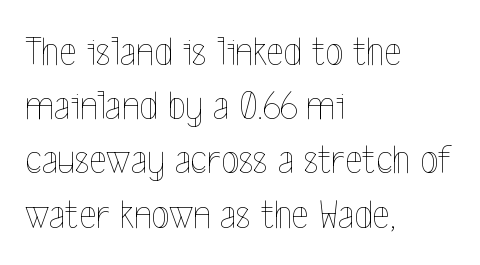
Think of a printed novel: that variable character pitch is what you see here. The string is rendered with underlining switched off. Rendered with straight, roman letterforms. Casual observation: everything's shoved over to the left. This reads as an unemphasized weight, regular at the heaviest. There is no visible air inserted between adjacent glyphs.
